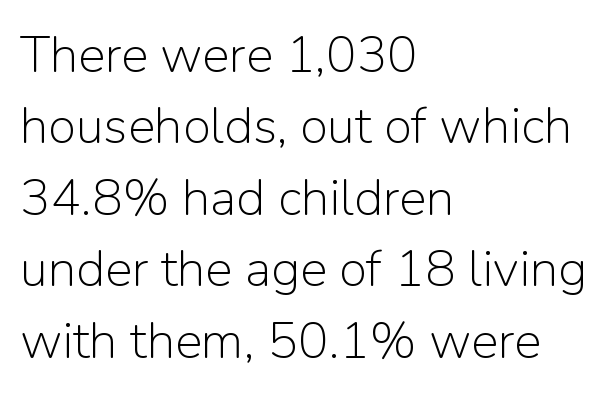
The rows are spaced the way most documents space them. Serif or sans? Sans — the stroke terminals are bare. Does extra space separate the letters? No, they use regular spacing. Heaviness? Minimal to ordinary, like unemphasized prose. The paragraph has a hard left edge and a soft right edge.
